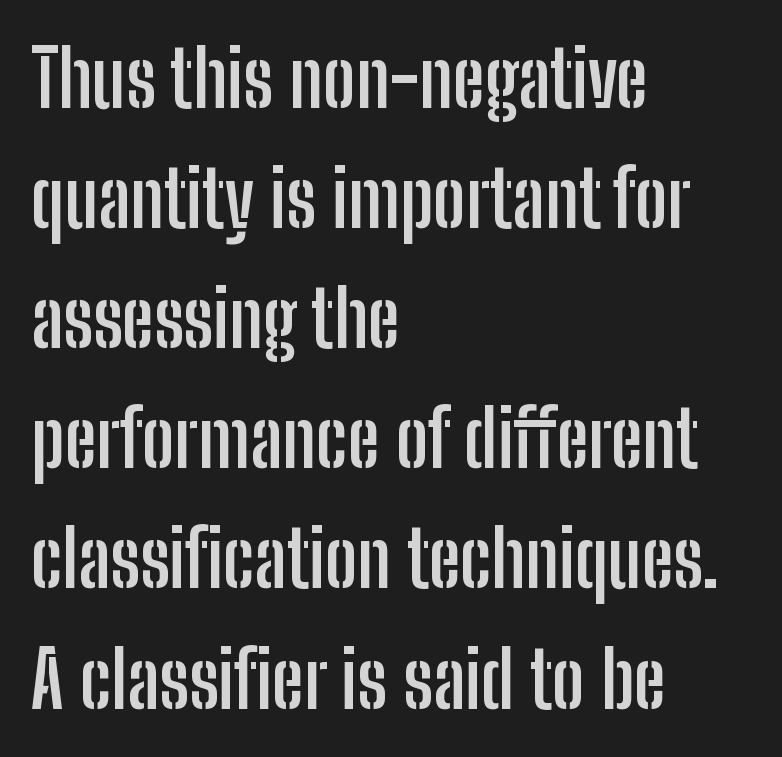
Q: Is the text bold? A: Yes.
Q: Is the text italic (slanted)? A: No, it is upright.
Q: Is the typeface a serif or a sans-serif typeface? A: Sans-serif.
Q: Is the text underlined? A: No.
Q: How is the paragraph aligned? A: Left-aligned.
Q: Is the spacing between letters normal or unusually wide? A: Normal.
Q: Is the spacing between lines tight, normal or loose? A: Normal.
Q: Width (condensed, normal, or wide)? A: Condensed.
Q: Stroke contrast? A: Low.
Q: x-height? A: Medium.
Q: Monospaced? A: No.
